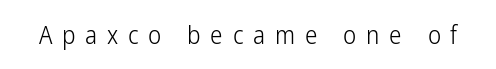
Q: Is the text bold? A: No.
Q: Is the text italic (slanted)? A: No, it is upright.
Q: Is the text underlined? A: No.
Q: Is the spacing between letters normal or unusually wide? A: Unusually wide.
